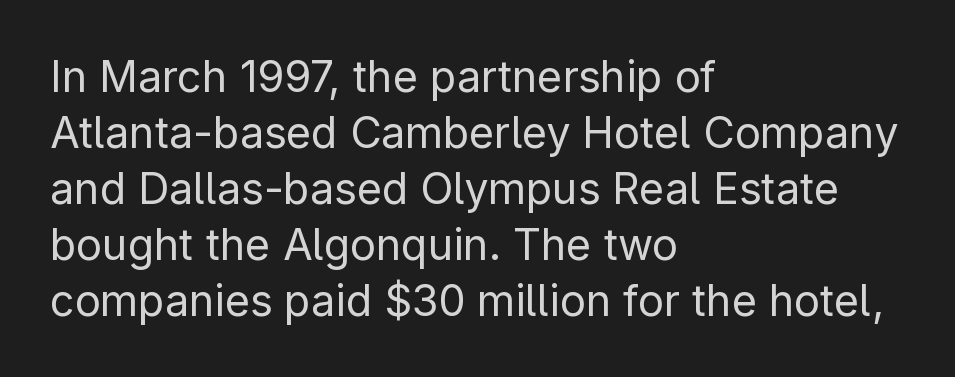
{"serif": "no", "italic": "no", "bold": "no", "weight": "regular", "width": "normal", "stroke_contrast": "low", "x_height": "medium", "monospaced": "no", "underline": "no", "align": "left", "line_spacing": "normal", "line_spacing_ratio": 1.3, "letter_spacing": "normal", "letter_spacing_em": 0.0, "glyph_px": 43}
